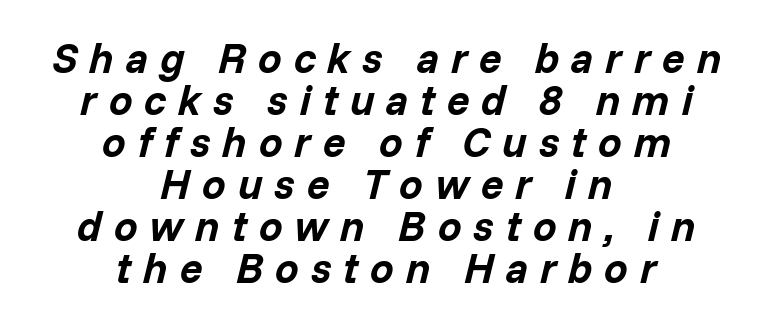
Q: Is the text bold? A: Yes.
Q: Is the text italic (slanted)? A: Yes, it leans right by about 14 degrees.
Q: Is the text underlined? A: No.
Q: How is the paragraph aligned? A: Centered.
Q: Is the spacing between letters normal or unusually wide? A: Unusually wide.
Q: Is the spacing between lines tight, normal or loose? A: Tight.
Q: Width (condensed, normal, or wide)? A: Normal.
Q: Stroke contrast? A: Low.
Q: x-height? A: Medium.
Q: Monospaced? A: No.
